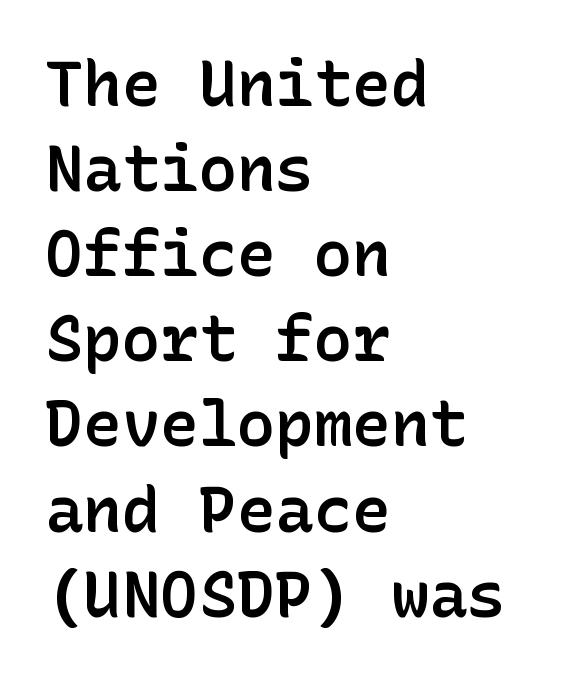
The image shows 64 px semibold sans-serif type, upright; set left-aligned, normal line spacing (1.33x), normal letter spacing, not underlined; low stroke contrast and a medium x-height.
